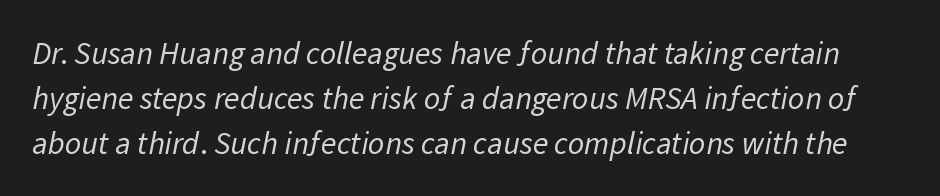
Beneath every word, the page is bare. Grotesque or geometric, the face here clearly has no serifs. Honestly, the row spacing looks completely unremarkable. Letter spacing: default. Letters have the restrained weight of plain body copy at most.
